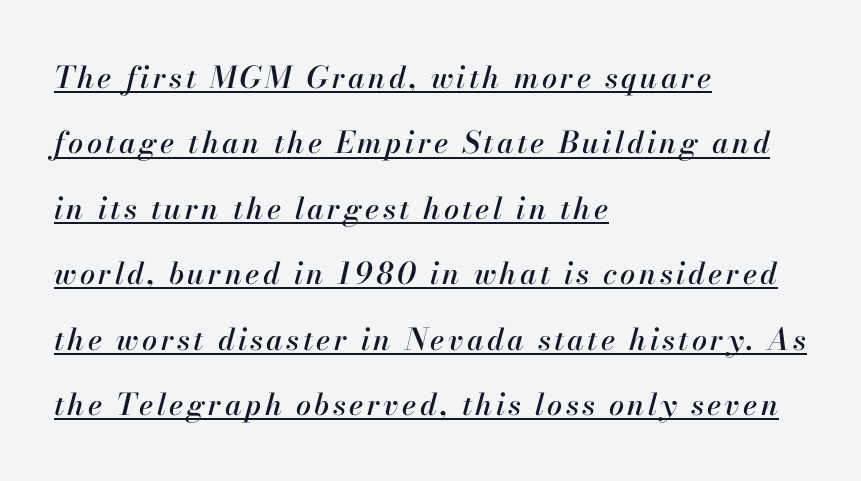
One glance says open: line gaps are wider than usual. Looks like regular typesetting: each glyph gets only the width it needs. In terms of posture, this sample is oblique. The paragraph shown leans on its left margin.
